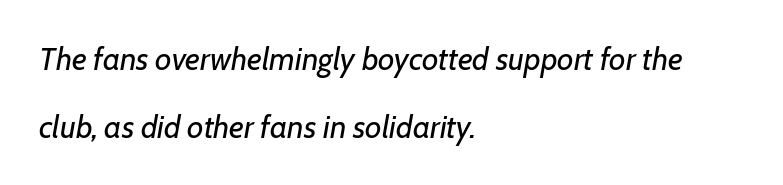
Emphasis-style slanted type is in use. Is this a fixed-width face? No — the glyphs have proportional, varying widths. Does extra space separate the letters? No, they use regular spacing. Horizontal bands of white between lines are thick stripes. The ragged edge is on the right, which tells us the setting is flush left.
